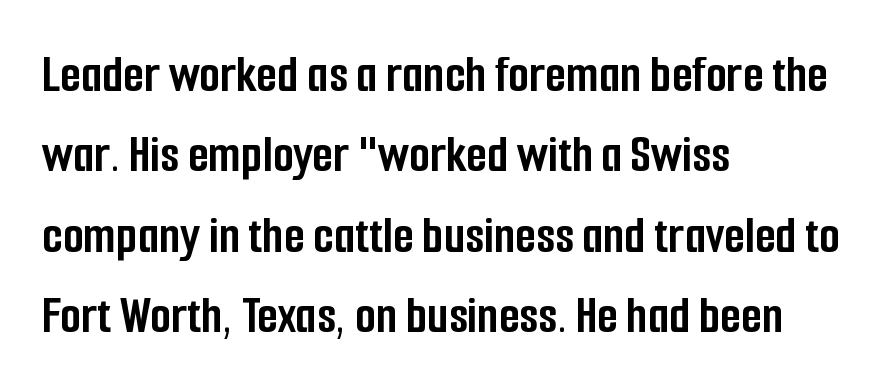
The image shows 54 px semibold, condensed sans-serif type, upright; set left-aligned, normal line spacing (1.49x), normal letter spacing, not underlined; low stroke contrast and a medium x-height.
